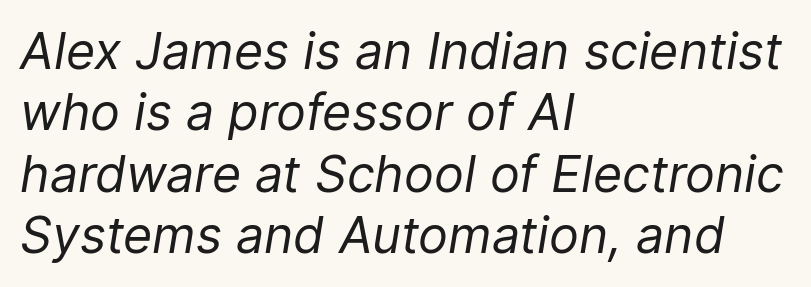
Q: Is the text bold? A: No.
Q: Is the text italic (slanted)? A: Yes, it leans right by about 9 degrees.
Q: Is the text underlined? A: No.
Q: How is the paragraph aligned? A: Left-aligned.
Q: Is the spacing between letters normal or unusually wide? A: Normal.
Q: Width (condensed, normal, or wide)? A: Normal.
Q: Stroke contrast? A: Low.
Q: x-height? A: Medium.
Q: Monospaced? A: No.
